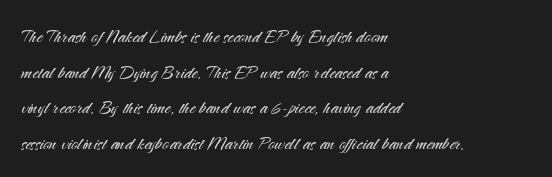
Q: Is the text bold? A: No.
Q: Is the text italic (slanted)? A: Yes.
Q: Is the text underlined? A: No.
Q: How is the paragraph aligned? A: Left-aligned.
Q: Is the spacing between letters normal or unusually wide? A: Normal.
Q: Is the spacing between lines tight, normal or loose? A: Normal.
